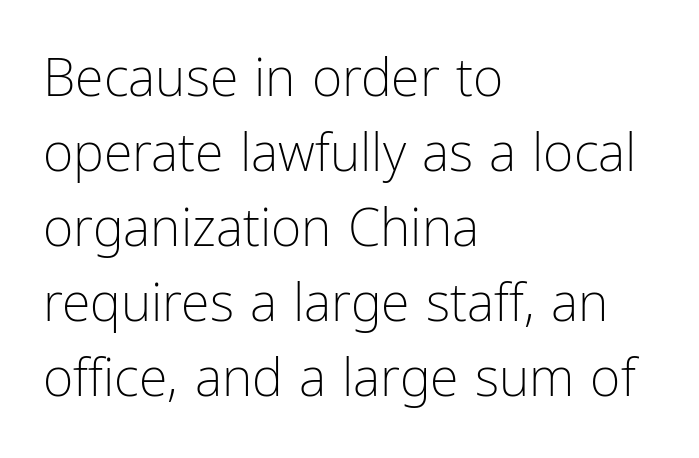
Q: Is the text bold? A: No.
Q: Is the text italic (slanted)? A: No, it is upright.
Q: Is the typeface a serif or a sans-serif typeface? A: Sans-serif.
Q: Is the text underlined? A: No.
Q: How is the paragraph aligned? A: Left-aligned.
Q: Is the spacing between letters normal or unusually wide? A: Normal.
Q: Is the spacing between lines tight, normal or loose? A: Normal.
Q: Width (condensed, normal, or wide)? A: Condensed.
Q: Stroke contrast? A: Low.
Q: x-height? A: Medium.
Q: Monospaced? A: No.
